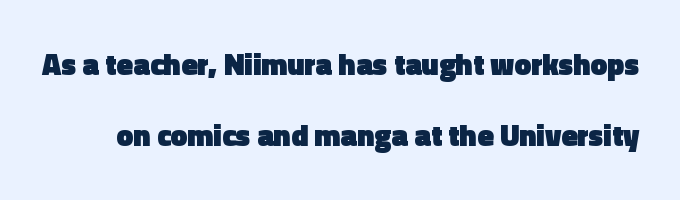
{"serif": "no", "italic": "no", "bold": "yes", "weight": "heavy", "width": "normal", "x_height": "medium", "monospaced": "no", "underline": "no", "line_spacing": "loose", "line_spacing_ratio": 2.38, "letter_spacing": "normal", "letter_spacing_em": 0.0, "glyph_px": 30}
